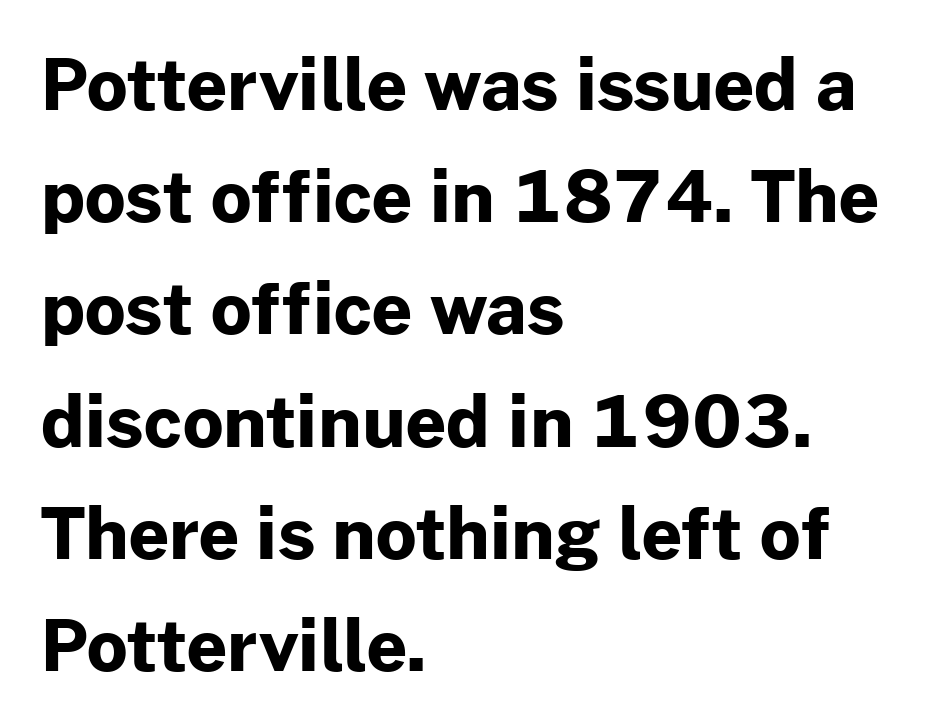
{"serif": "no", "italic": "no", "bold": "yes", "weight": "bold", "width": "normal", "stroke_contrast": "low", "x_height": "medium", "monospaced": "no", "underline": "no", "align": "left", "line_spacing": "normal", "line_spacing_ratio": 1.58, "letter_spacing": "normal", "letter_spacing_em": 0.0, "glyph_px": 71}
